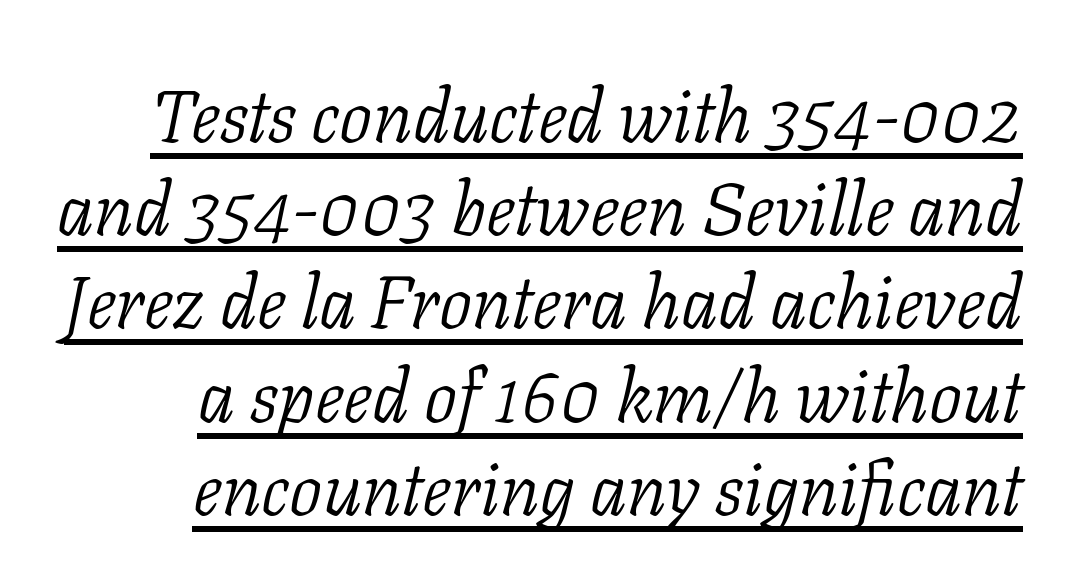
The image shows 74 px light serif type, italic (leaning right); set normal line spacing (1.26x), normal letter spacing, underlined; low stroke contrast and a medium x-height.
